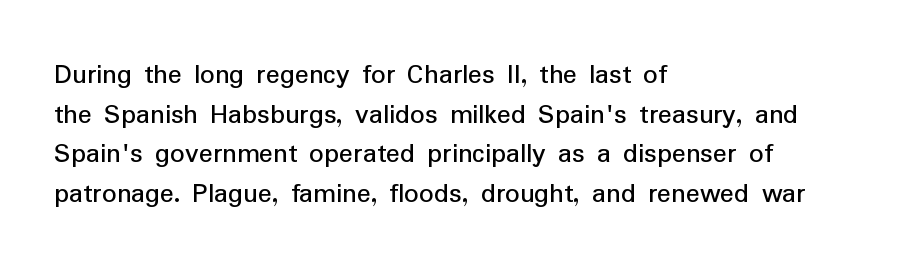
{"serif": "no", "italic": "no", "width": "normal", "stroke_contrast": "low", "x_height": "medium", "monospaced": "no", "underline": "no", "align": "left", "line_spacing": "normal", "line_spacing_ratio": 1.37, "letter_spacing": "normal", "letter_spacing_em": 0.0, "glyph_px": 29}
